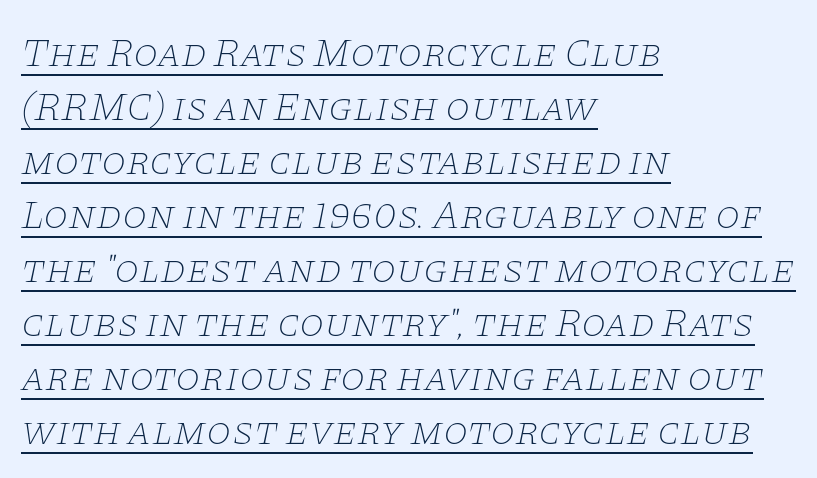
The rendering uses the underline text-decoration. Glyph-to-glyph distance matches everyday printed text. Leftover space on each line is placed entirely after the last word. Regarding serifs, this sample has them. Character widths vary here, with narrow letters taking less room than wide ones. When letters slant like this, we call the style italic.
